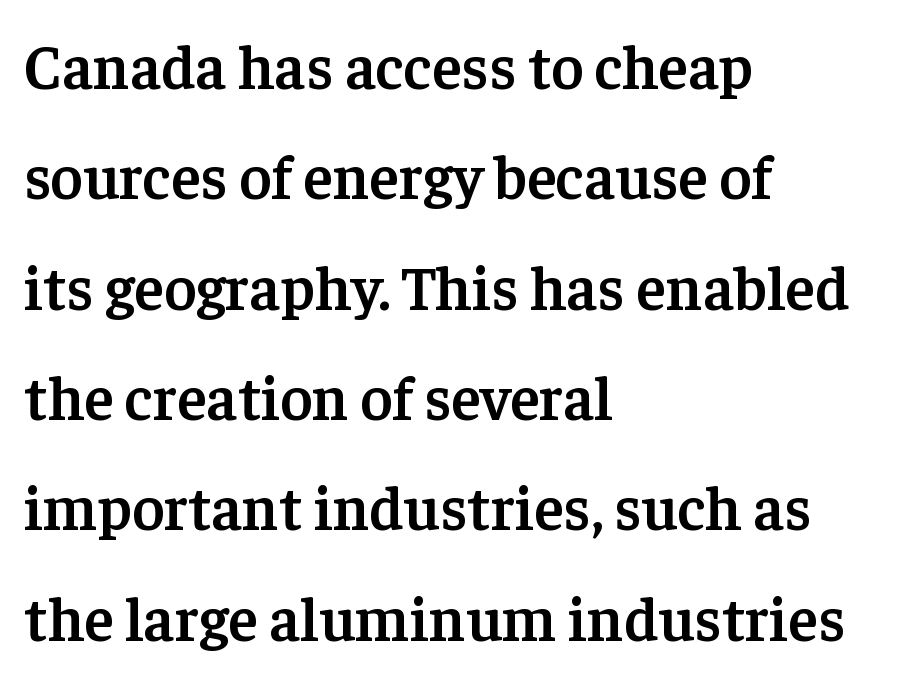
Which margin do the lines hug? The left one — the right edge is uneven. Posture: straight, roman, zero tilt. Unlike a clean sans, this face finishes its strokes with serifs. The space directly below the letters is spotless.
